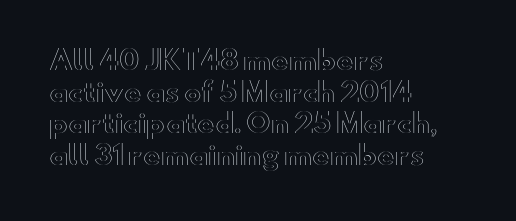
Q: Is the text italic (slanted)? A: No, it is upright.
Q: Is the text underlined? A: No.
Q: How is the paragraph aligned? A: Left-aligned.
Q: Is the spacing between letters normal or unusually wide? A: Normal.
